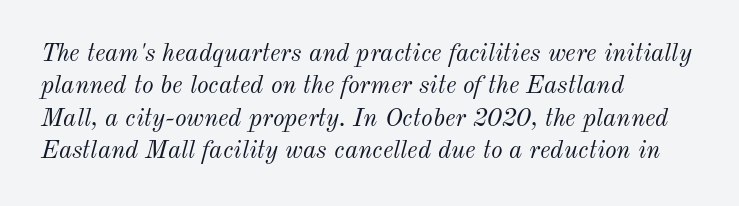
The passage is arranged the way most books set body copy — flush left. Slant detected: the letters are inclined. Decoration check: the copy has no underline. Students, observe: this is what conventionally led text looks like. Inter-character spacing is left at the font's built-in metrics. The passage shown is not bold in any degree.
